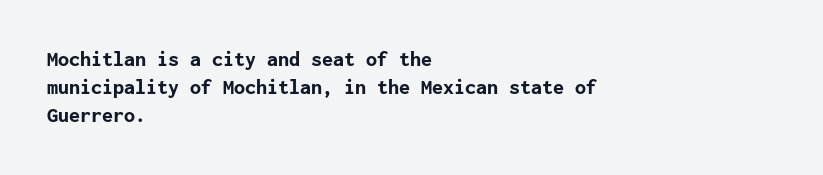
Q: Is the text bold? A: Yes.
Q: Is the text italic (slanted)? A: No, it is upright.
Q: Is the text underlined? A: No.
Q: How is the paragraph aligned? A: Left-aligned.
Q: Is the spacing between letters normal or unusually wide? A: Normal.
Q: Is the spacing between lines tight, normal or loose? A: Normal.
